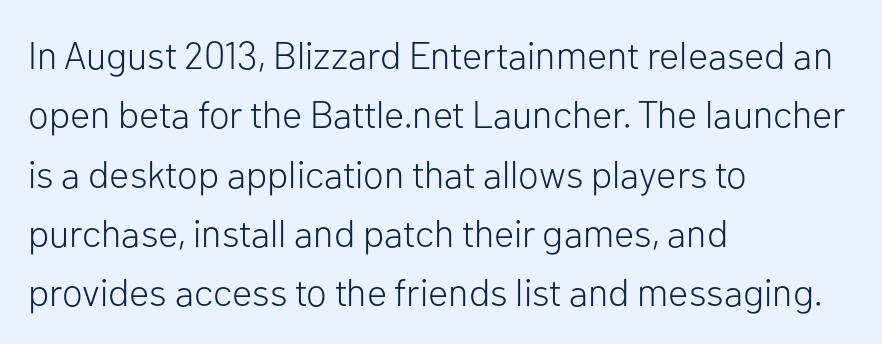
Q: Is the text bold? A: No.
Q: Is the text italic (slanted)? A: No, it is upright.
Q: Is the typeface a serif or a sans-serif typeface? A: Sans-serif.
Q: Is the text underlined? A: No.
Q: How is the paragraph aligned? A: Left-aligned.
Q: Is the spacing between letters normal or unusually wide? A: Normal.
Q: Is the spacing between lines tight, normal or loose? A: Normal.
Q: Width (condensed, normal, or wide)? A: Normal.
Q: Stroke contrast? A: Low.
Q: x-height? A: Medium.
Q: Monospaced? A: No.
